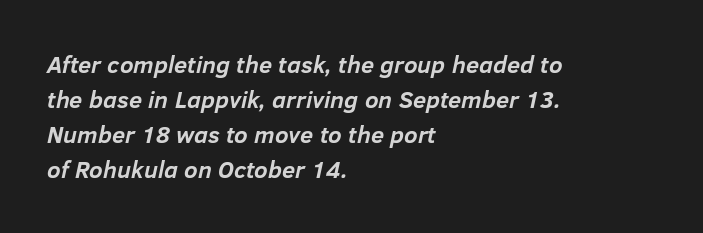
Look at the tracking — it's just the regular setting, nothing added. Heavy, bold letterforms. Yep, that's italic — everything's leaning. The paragraph shown leans on its left margin. Nobody drew a line under any word here.
